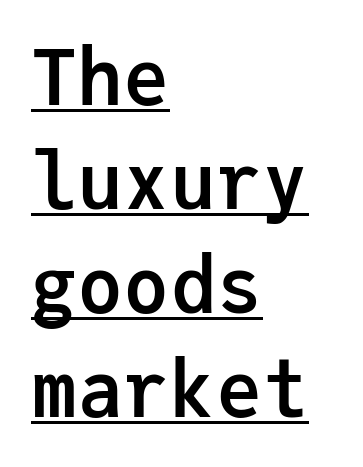
Think of a typewriter: that constant character pitch is what you see here. These lines were composed using upright roman letters. Quick note: interline space is typical. The tracking reads as untouched default to a designer's eye.
